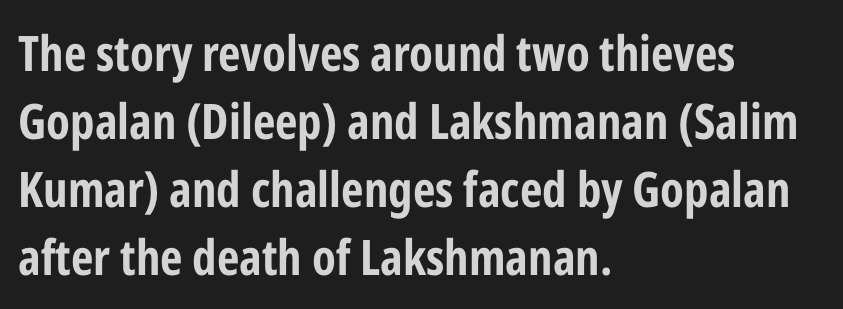
Q: Is the text bold? A: Yes.
Q: Is the text italic (slanted)? A: No, it is upright.
Q: Is the typeface a serif or a sans-serif typeface? A: Sans-serif.
Q: Is the text underlined? A: No.
Q: How is the paragraph aligned? A: Left-aligned.
Q: Is the spacing between letters normal or unusually wide? A: Normal.
Q: Is the spacing between lines tight, normal or loose? A: Normal.
Q: Width (condensed, normal, or wide)? A: Condensed.
Q: Stroke contrast? A: Low.
Q: x-height? A: Medium.
Q: Monospaced? A: No.
